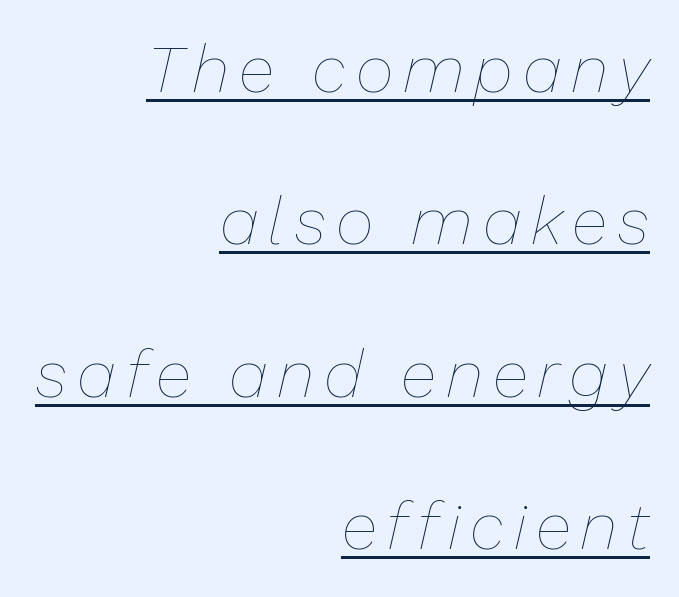
Quick note: italic. This rendering uses right alignment, leaving the left contour irregular. Think of a printed novel: that variable character pitch is what you see here. Does the leading feel generous? Absolutely, it's lavish. This is underlined copy, the kind a proofreader might mark for attention.
